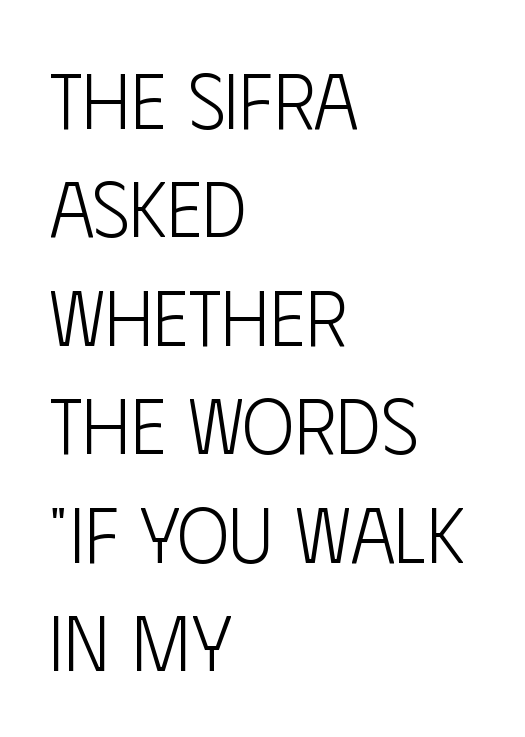
{"serif": "no", "italic": "no", "bold": "no", "weight": "light", "width": "condensed", "stroke_contrast": "low", "x_height": "large", "monospaced": "no", "underline": "no", "align": "left", "line_spacing": "normal", "line_spacing_ratio": 1.39, "letter_spacing": "normal", "letter_spacing_em": 0.0, "glyph_px": 78}
